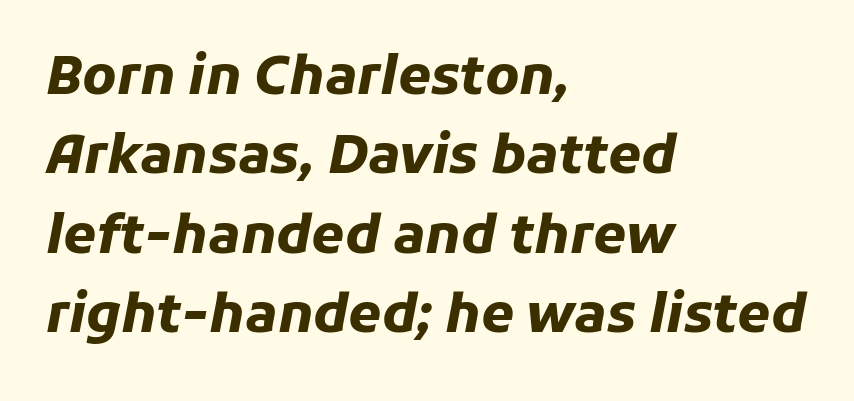
Q: Is the text bold? A: Yes.
Q: Is the text italic (slanted)? A: Yes, it leans right by about 11 degrees.
Q: Is the text underlined? A: No.
Q: How is the paragraph aligned? A: Left-aligned.
Q: Is the spacing between letters normal or unusually wide? A: Normal.
Q: Is the spacing between lines tight, normal or loose? A: Normal.
Q: Width (condensed, normal, or wide)? A: Normal.
Q: Stroke contrast? A: Low.
Q: x-height? A: Medium.
Q: Monospaced? A: No.
